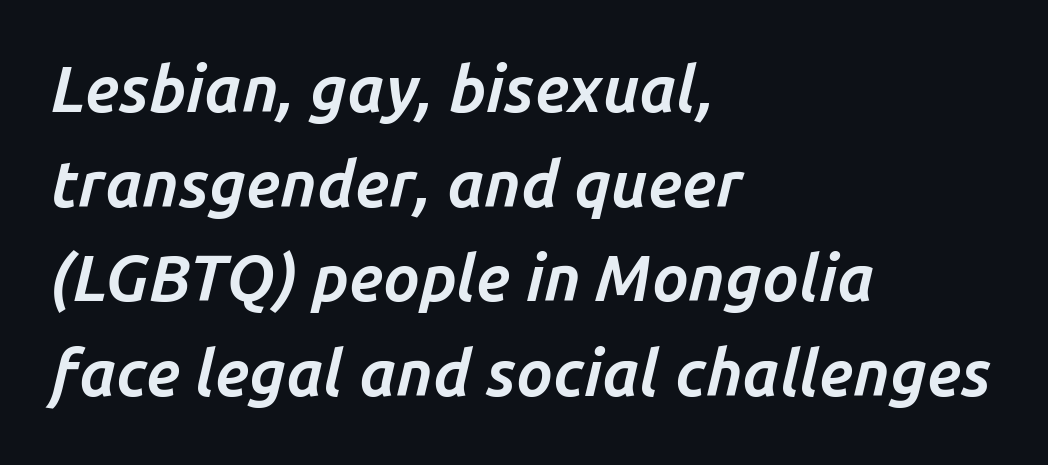
Here the glyphs are tracked normally, forming tight word shapes. Designer's note — italics engaged. The rendering uses natural spacing where letterforms have individual widths. Set as a true bold cut, around the 700 mark.
